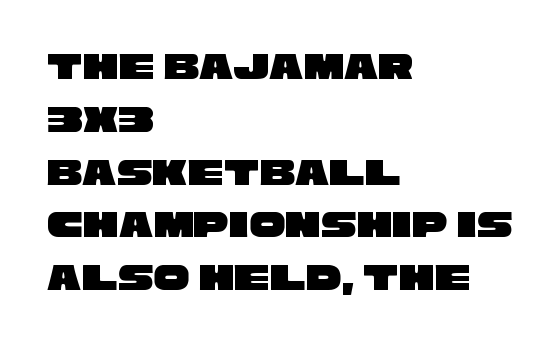
Line starts are locked; line ends wander. The baseline area is clear. Nope, no serifs anywhere on these letters. Default kerning and tracking; the words read as compact shapes.
